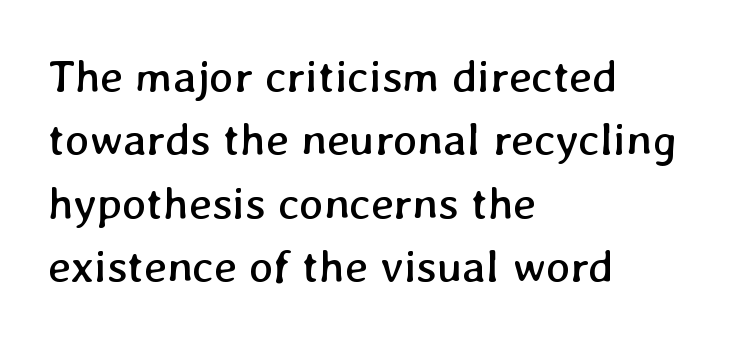
The image shows 46 px regular-weight type; set left-aligned, normal line spacing (1.38x), normal letter spacing, not underlined; low stroke contrast and a medium x-height.
